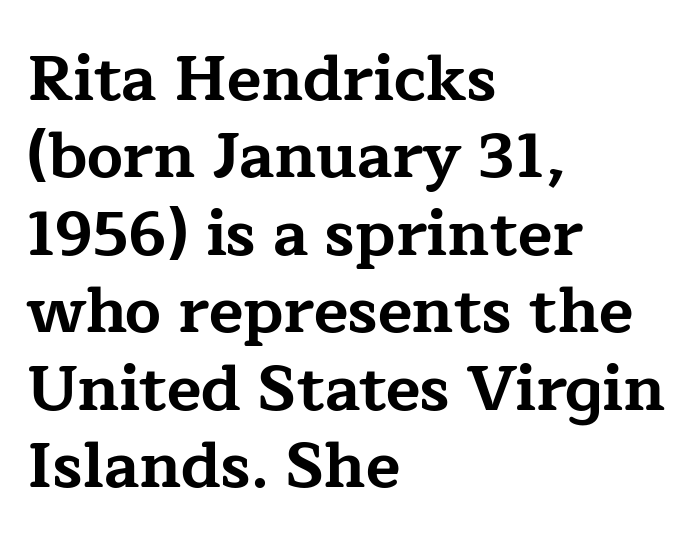
Q: Is the text bold? A: Yes.
Q: Is the text italic (slanted)? A: No, it is upright.
Q: Is the typeface a serif or a sans-serif typeface? A: Serif.
Q: Is the text underlined? A: No.
Q: How is the paragraph aligned? A: Left-aligned.
Q: Is the spacing between letters normal or unusually wide? A: Normal.
Q: Width (condensed, normal, or wide)? A: Wide.
Q: Stroke contrast? A: Low.
Q: x-height? A: Medium.
Q: Monospaced? A: No.
